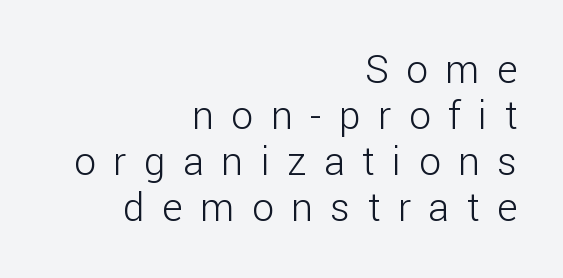
The image shows 39 px light sans-serif type, upright; set right-aligned, line spacing 1.18x, unusually wide letter spacing (+0.45 em), not underlined; low stroke contrast and a medium x-height.
